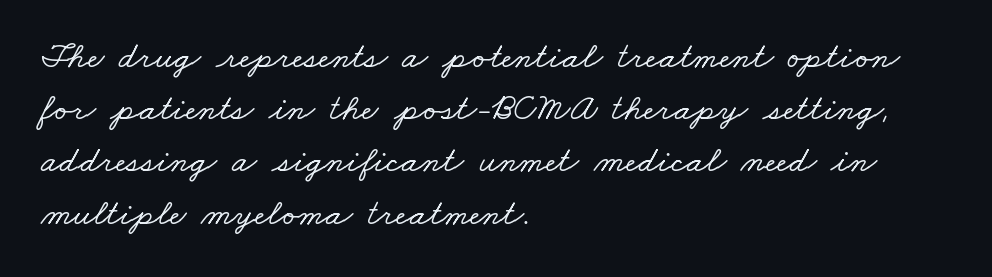
{"serif": "yes", "width": "wide", "stroke_contrast": "low", "x_height": "small", "monospaced": "no", "underline": "no", "align": "left", "line_spacing": "normal", "line_spacing_ratio": 1.41, "letter_spacing": "normal", "letter_spacing_em": 0.0, "glyph_px": 37}
